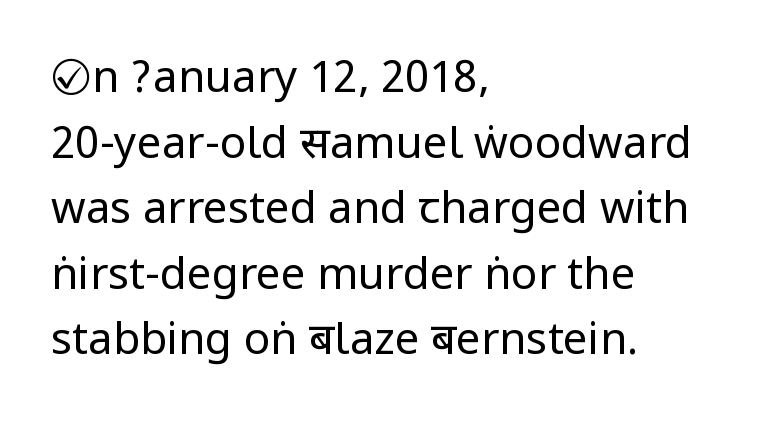
Characters remain perfectly vertical along every line. The rendering keeps characters at their native spacing. The characters are drawn with everyday or finer stroke widths. The specimen omits any rule beneath the text block's lines.
